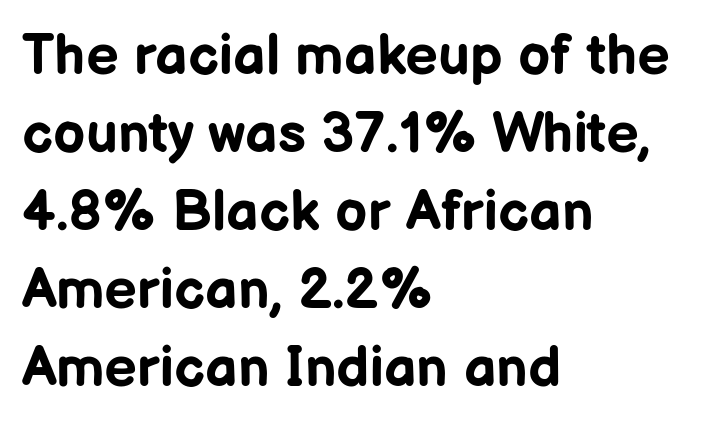
{"serif": "no", "italic": "no", "bold": "yes", "weight": "bold", "width": "normal", "stroke_contrast": "low", "x_height": "medium", "monospaced": "no", "underline": "no", "align": "left", "line_spacing": "normal", "line_spacing_ratio": 1.37, "letter_spacing": "normal", "letter_spacing_em": 0.0, "glyph_px": 57}
